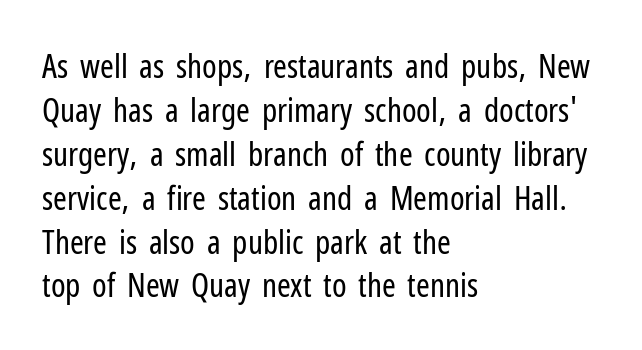
{"serif": "no", "italic": "no", "bold": "no", "weight": "regular", "width": "condensed", "stroke_contrast": "low", "x_height": "medium", "monospaced": "no", "underline": "no", "align": "left", "line_spacing": "normal", "line_spacing_ratio": 1.33, "letter_spacing": "normal", "letter_spacing_em": 0.0, "glyph_px": 33}
